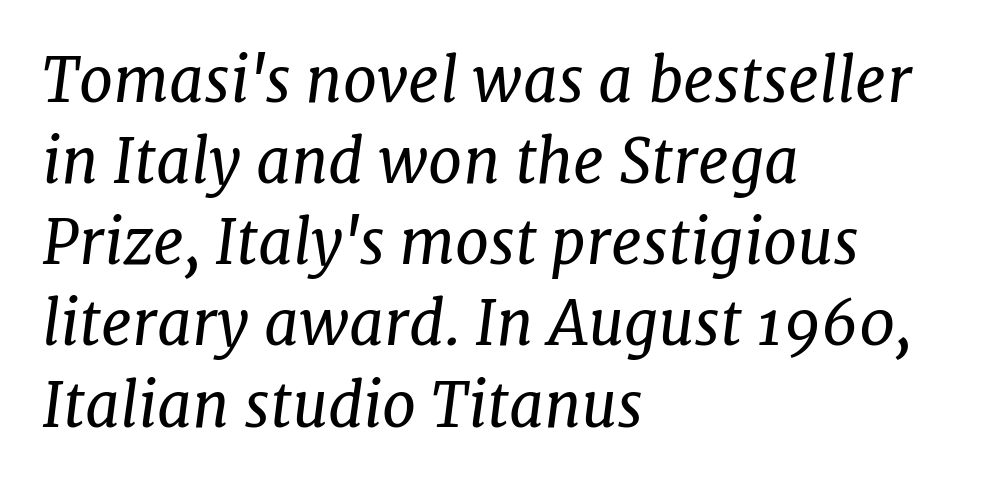
No letter is thick-stroked: the sample isn't bold. Slanted lettering throughout. Think of a printed novel: that variable character pitch is what you see here. Tracking value appears to be zero — textbook default spacing. Every row of glyphs begins at an identical x-position on the left. In terms of leading, this rendering sits right in the middle.
